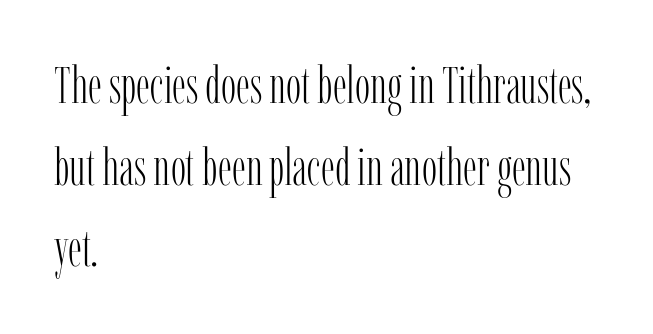
The image shows 51 px light, condensed serif type, upright; set left-aligned, normal line spacing (1.6x), normal letter spacing, not underlined; low stroke contrast and a medium x-height.
